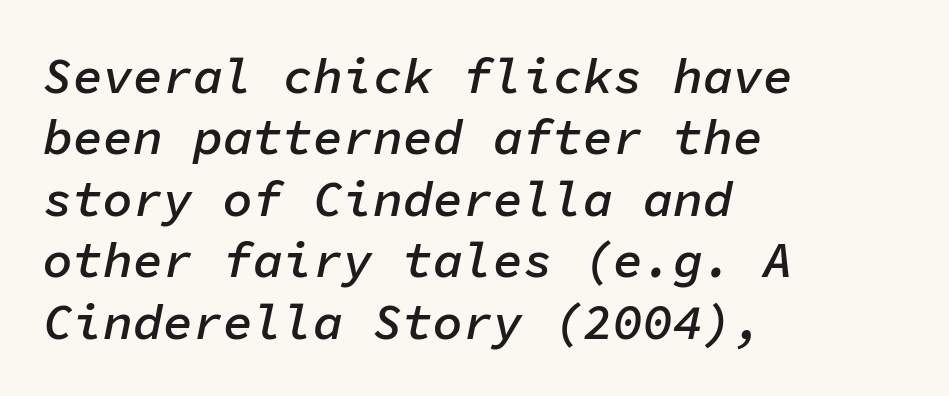
Q: Is the text bold? A: Semi-bold.
Q: Is the text italic (slanted)? A: Yes, it leans right by about 11 degrees.
Q: Is the text underlined? A: No.
Q: How is the paragraph aligned? A: Left-aligned.
Q: Is the spacing between letters normal or unusually wide? A: Normal.
Q: Width (condensed, normal, or wide)? A: Normal.
Q: Stroke contrast? A: Low.
Q: x-height? A: Medium.
Q: Monospaced? A: Yes.
